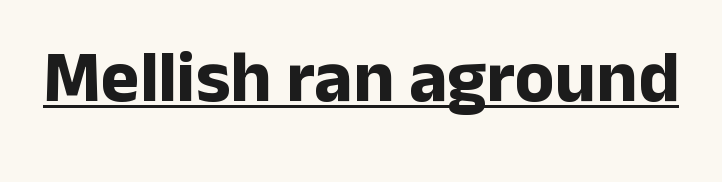
Characters remain perfectly vertical along every line. Caption: bold face, heavy strokes. Serifs: no, the terminals of the letterforms are clean. These lines are rendered in a variable-pitch font. Look at the tracking — it's just the regular setting, nothing added. The sample's only ornament is a line tracing under the words.
